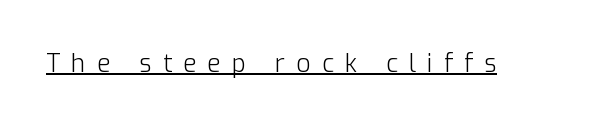
{"italic": "no", "bold": "no", "underline": "yes", "letter_spacing": "wide", "letter_spacing_em": 0.44, "glyph_px": 25}
